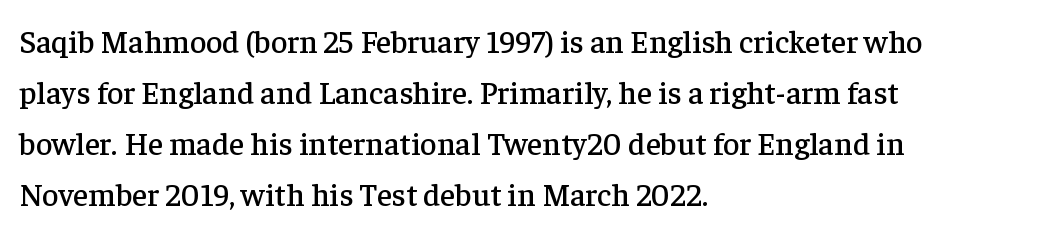
The image shows 32 px serif type, upright; set left-aligned, normal line spacing (1.59x), normal letter spacing, not underlined; low stroke contrast and a medium x-height.
